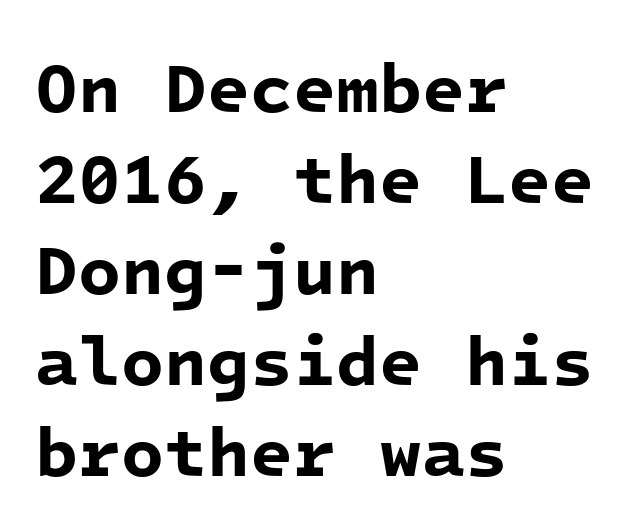
{"serif": "no", "bold": "yes", "weight": "bold", "width": "normal", "stroke_contrast": "low", "x_height": "medium", "monospaced": "yes", "underline": "no", "align": "left", "line_spacing": "normal", "line_spacing_ratio": 1.3, "letter_spacing": "normal", "letter_spacing_em": 0.0, "glyph_px": 70}
